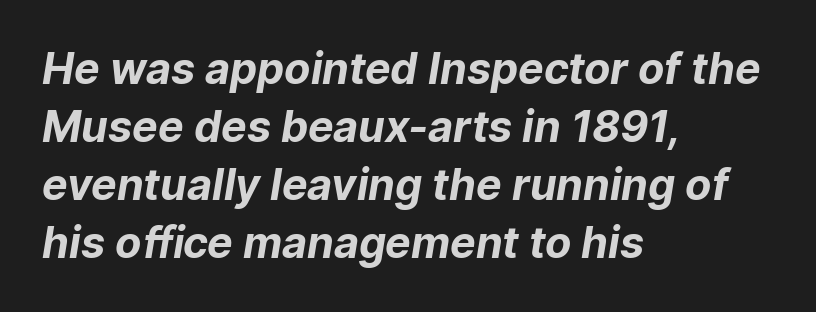
The image shows 43 px bold sans-serif type; set left-aligned, normal line spacing (1.35x), normal letter spacing, not underlined; low stroke contrast and a medium x-height.
